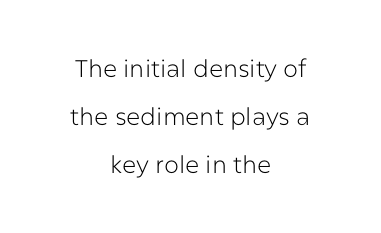
Students, observe: this is what heavily led, spacious text looks like. The gaps between neighbouring characters are ordinary and unremarkable. Think standard paragraph weight, or any step lighter than that. Every stem runs plumb, perpendicular to the baseline. Nobody drew a line under any word here. This rendering uses center alignment, leaving both contours irregular but symmetric.
